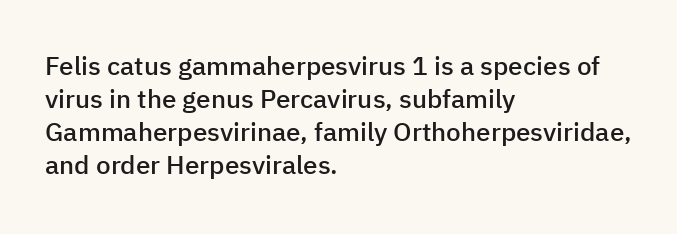
Q: Is the text bold? A: Semi-bold.
Q: Is the text italic (slanted)? A: No, it is upright.
Q: Is the text underlined? A: No.
Q: How is the paragraph aligned? A: Left-aligned.
Q: Is the spacing between letters normal or unusually wide? A: Normal.
Q: Is the spacing between lines tight, normal or loose? A: Normal.
